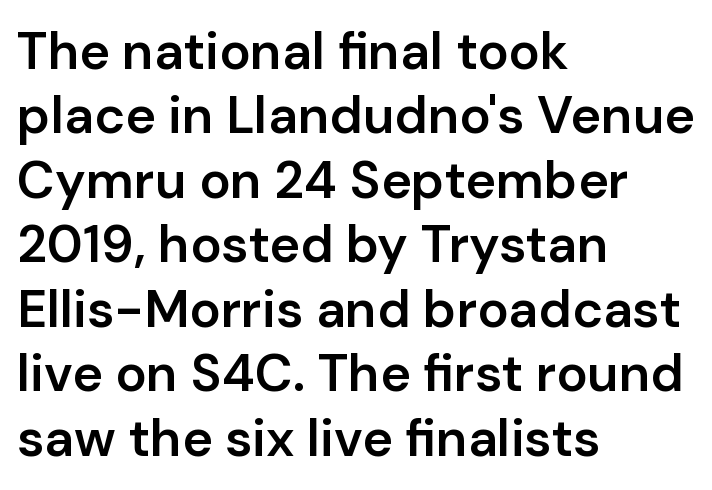
Q: Is the text bold? A: Semi-bold.
Q: Is the text italic (slanted)? A: No, it is upright.
Q: Is the typeface a serif or a sans-serif typeface? A: Sans-serif.
Q: Is the text underlined? A: No.
Q: How is the paragraph aligned? A: Left-aligned.
Q: Is the spacing between letters normal or unusually wide? A: Normal.
Q: Width (condensed, normal, or wide)? A: Normal.
Q: Stroke contrast? A: Low.
Q: x-height? A: Medium.
Q: Monospaced? A: No.
